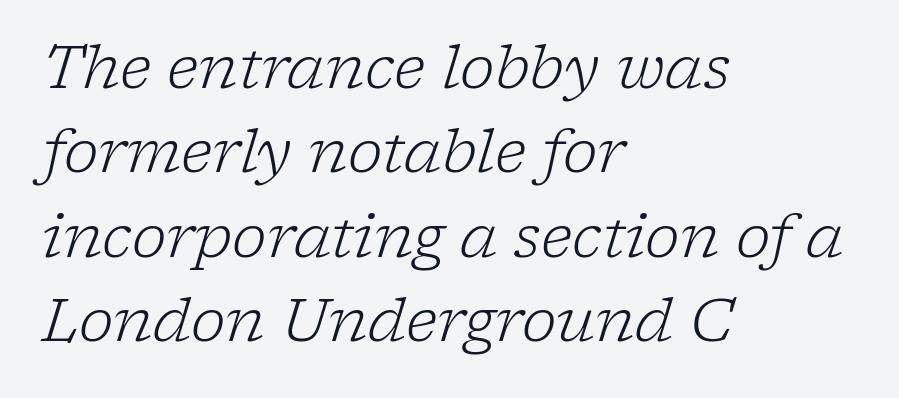
On a weight scale, this lands at 450 or below. The line-height multiplier appears to be the usual default. Note the varied advance widths — an 'i' is clearly narrower than an 'm'. Honestly, there is no underline to notice here at all. A typesetter would call this zero additional tracking. Examine the stroke ends and you'll spot serifs.
